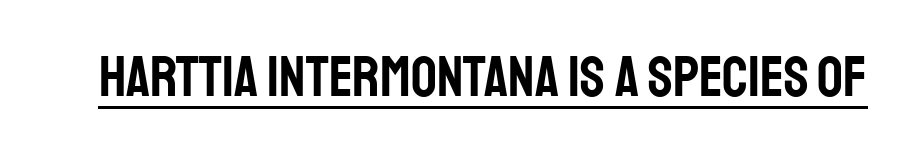
The image shows 57 px condensed sans-serif type, upright; set normal letter spacing, underlined; low stroke contrast and a large x-height.
